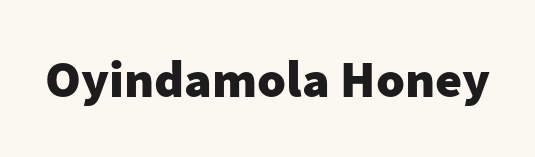
Q: Is the text bold? A: Yes.
Q: Is the text italic (slanted)? A: No, it is upright.
Q: Is the typeface a serif or a sans-serif typeface? A: Sans-serif.
Q: Is the text underlined? A: No.
Q: Is the spacing between letters normal or unusually wide? A: Normal.
Q: Width (condensed, normal, or wide)? A: Normal.
Q: Stroke contrast? A: Low.
Q: x-height? A: Medium.
Q: Monospaced? A: No.
